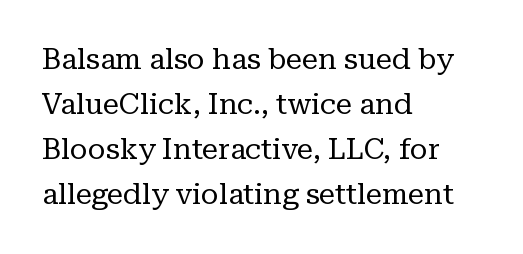
No extra tracking has been applied to these lines. The ragged edge is on the right, which tells us the setting is flush left. No letter is thick-stroked: the sample isn't bold. This is roman type, the default non-slanted kind.
